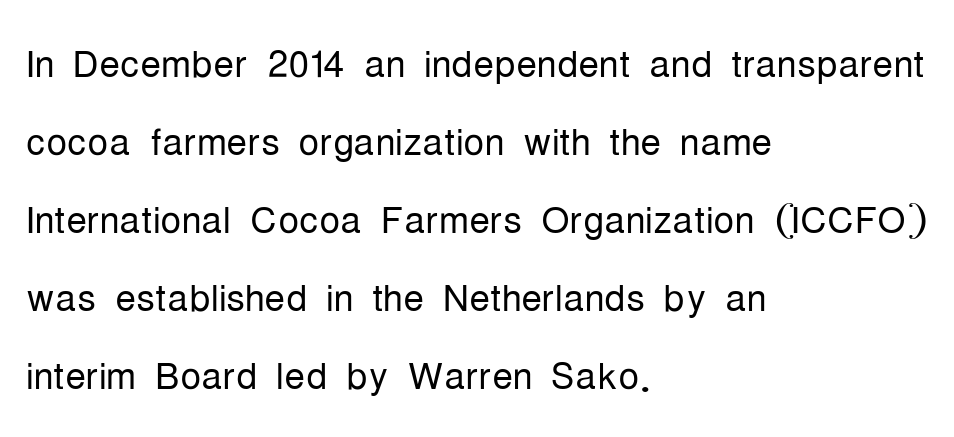
This sample uses an upright cut, with every glyph sitting square on the baseline. Honestly, there is no underline to notice here at all. Notice how descenders clear the ascenders below comfortably — that's standard leading. The font sits on the lighter half of the weight spectrum, regular included. Spacing verdict: proportional, widths tailored to each character. Characters follow at the spacing the type designer built in.
